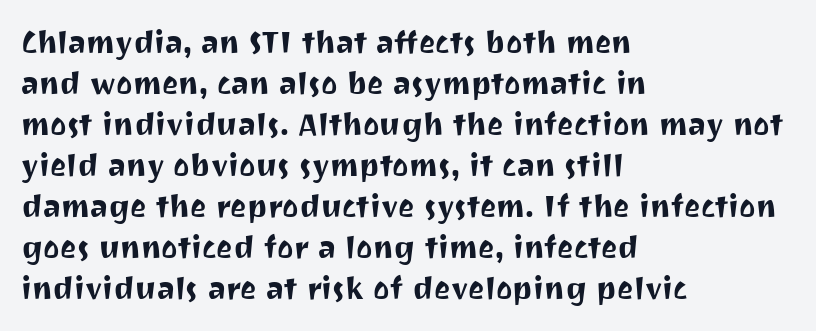
{"serif": "no", "italic": "no", "width": "normal", "stroke_contrast": "medium", "x_height": "medium", "monospaced": "no", "underline": "no", "align": "left", "line_spacing": "normal", "line_spacing_ratio": 1.32, "letter_spacing": "normal", "letter_spacing_em": 0.0, "glyph_px": 31}
